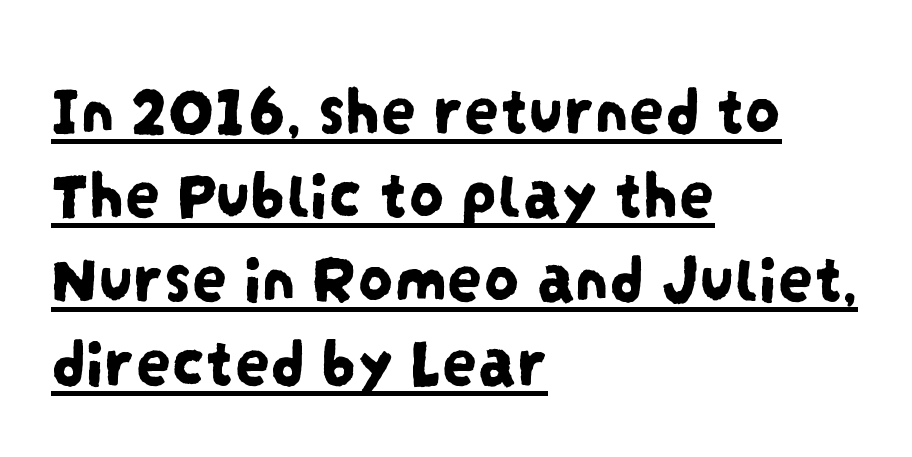
The image shows 70 px condensed sans-serif type; set left-aligned, line spacing 1.2x, normal letter spacing, underlined; low stroke contrast and a large x-height.
